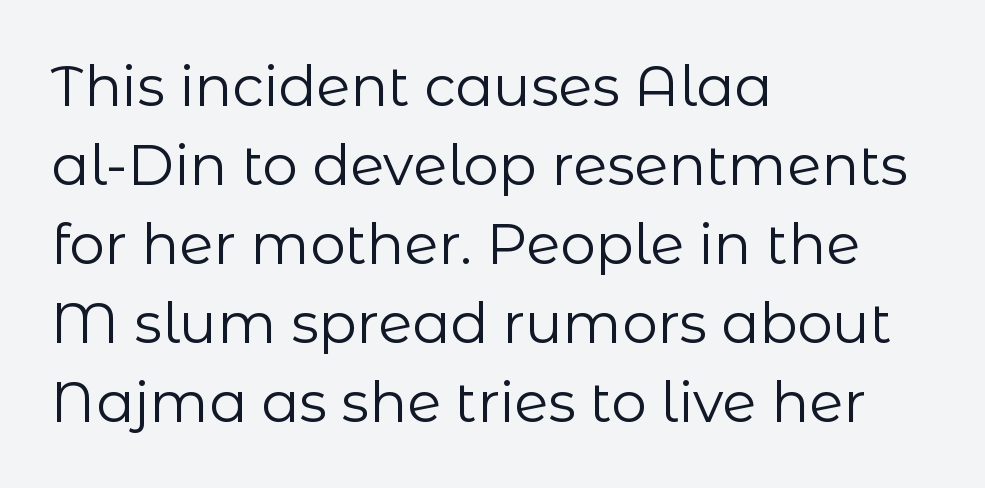
The face used here is a sans, in the tradition of grotesques and geometrics. Each stroke keeps to a modest, everyday thickness or less. No italicization has been applied; the sample stays upright. The leading is moderate, giving the passage an even texture. Beneath every word, the page is bare.
